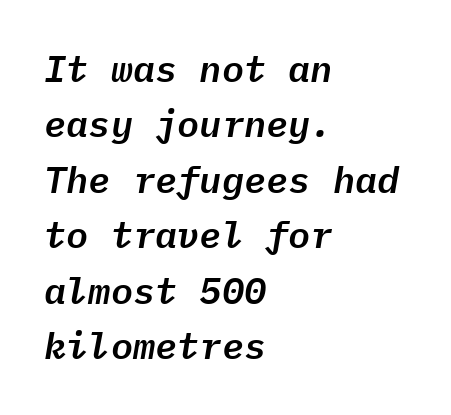
Reading down the block, your eye returns to a fixed left position each line. The baseline area is clear. Would a proofreader flag this as italicized? Yes. The rendering uses a moderate line-height, typical for paragraphs.
